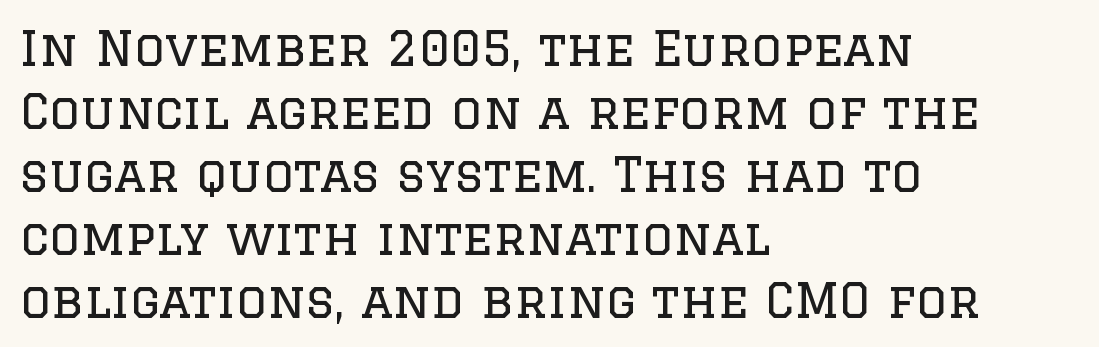
{"serif": "yes", "italic": "no", "bold": "no", "weight": "regular", "width": "normal", "stroke_contrast": "low", "x_height": "large", "monospaced": "no", "underline": "no", "align": "left", "line_spacing": "normal", "line_spacing_ratio": 1.31, "letter_spacing": "normal", "letter_spacing_em": 0.0, "glyph_px": 48}
